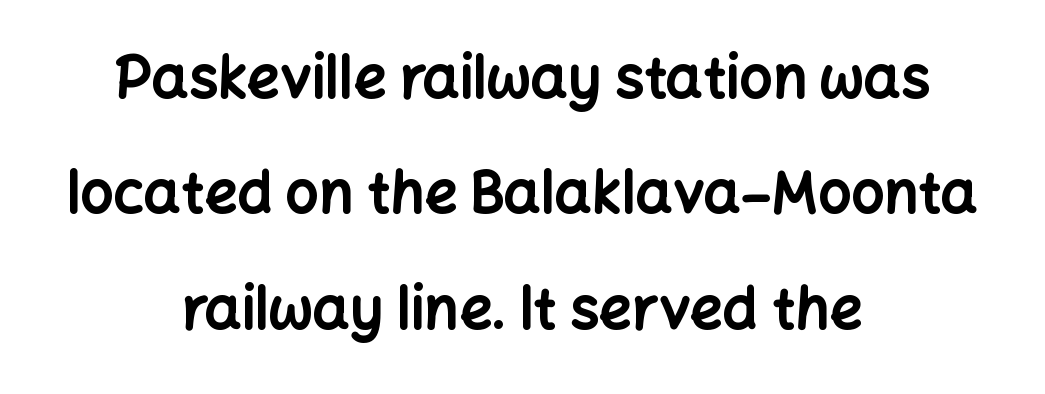
Q: Is the text bold? A: Yes.
Q: Is the text italic (slanted)? A: No, it is upright.
Q: Is the typeface a serif or a sans-serif typeface? A: Sans-serif.
Q: Is the text underlined? A: No.
Q: How is the paragraph aligned? A: Centered.
Q: Is the spacing between letters normal or unusually wide? A: Normal.
Q: Is the spacing between lines tight, normal or loose? A: Loose.
Q: Width (condensed, normal, or wide)? A: Normal.
Q: Stroke contrast? A: Low.
Q: x-height? A: Medium.
Q: Monospaced? A: No.
